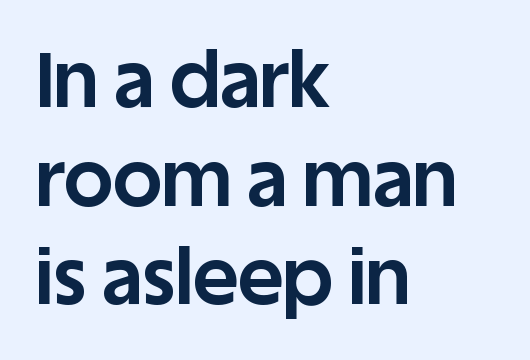
{"serif": "no", "italic": "no", "bold": "yes", "weight": "bold", "width": "normal", "stroke_contrast": "low", "x_height": "large", "monospaced": "no", "underline": "no", "align": "left", "line_spacing": "normal", "line_spacing_ratio": 1.28, "letter_spacing": "normal", "letter_spacing_em": 0.0, "glyph_px": 77}
